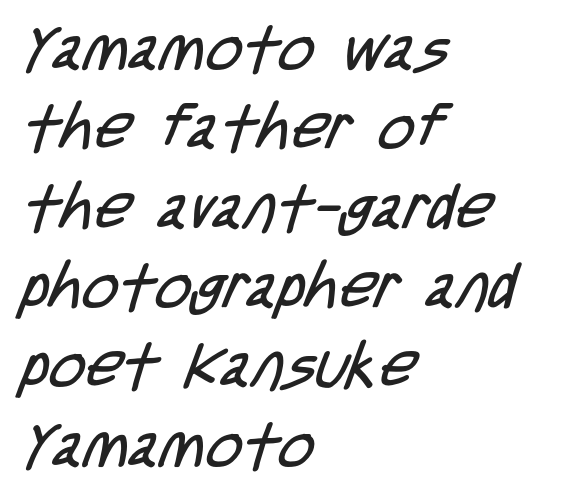
The image shows 62 px regular-weight, condensed sans-serif type; set left-aligned, normal line spacing (1.28x), normal letter spacing, not underlined; low stroke contrast and a large x-height.
